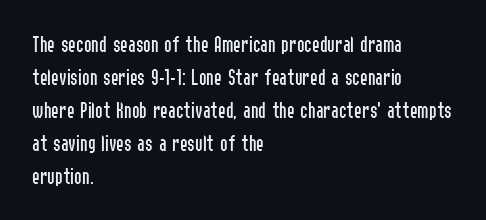
{"italic": "no", "bold": "no", "underline": "no", "align": "left", "line_spacing": "normal", "line_spacing_ratio": 1.43, "letter_spacing": "normal", "letter_spacing_em": 0.0, "glyph_px": 23}
